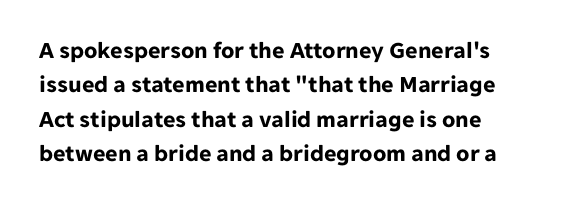
The image shows 24 px bold type, upright; set normal line spacing (1.43x), normal letter spacing, not underlined.
